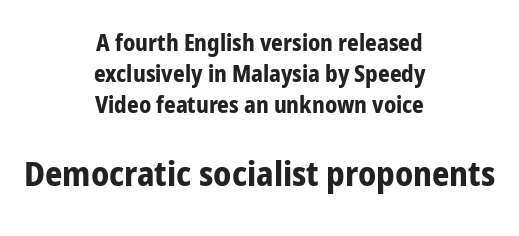
The image shows 34 px bold, condensed sans-serif type, upright; set centered, normal line spacing (1.34x), normal letter spacing, not underlined; the second (bottom) block is 1.48x larger; low stroke contrast and a medium x-height.
